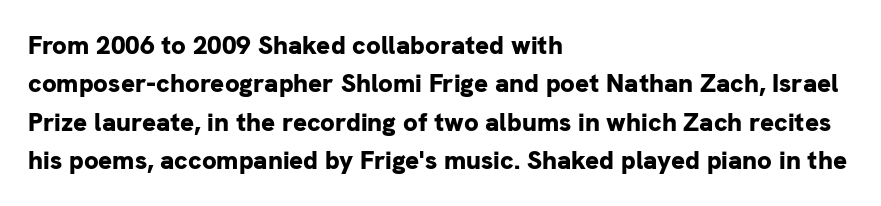
Q: Is the text bold? A: Yes.
Q: Is the text italic (slanted)? A: No, it is upright.
Q: Is the text underlined? A: No.
Q: How is the paragraph aligned? A: Left-aligned.
Q: Is the spacing between letters normal or unusually wide? A: Normal.
Q: Is the spacing between lines tight, normal or loose? A: Normal.
